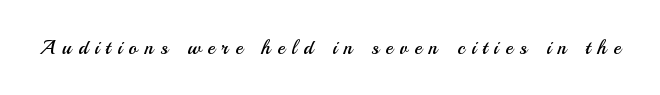
Honestly, there is no underline to notice here at all. This reads as an unemphasized weight, regular at the heaviest. Short note: letters widely spaced.
